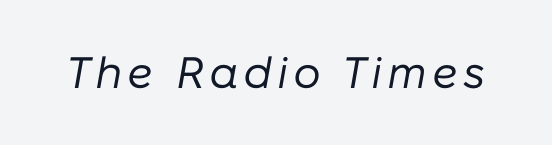
Q: Is the text bold? A: No.
Q: Is the text italic (slanted)? A: Yes, it leans right by about 10 degrees.
Q: Is the text underlined? A: No.
Q: Width (condensed, normal, or wide)? A: Normal.
Q: Stroke contrast? A: Low.
Q: x-height? A: Medium.
Q: Monospaced? A: No.
